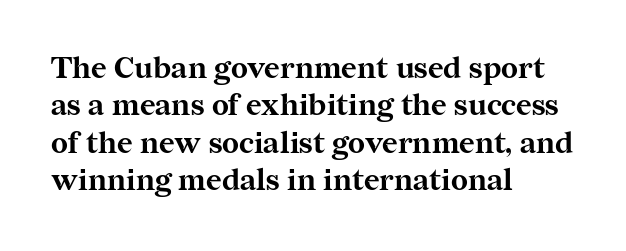
A clean baseline with only descenders dipping below it. Stroke thickness is high; the sample reads as a true bold. The passage is arranged the way most books set body copy — flush left. Compared with typical paragraphs, the rows here are spaced about the same. The passage shown is typed in a proportional face where columns would drift.
